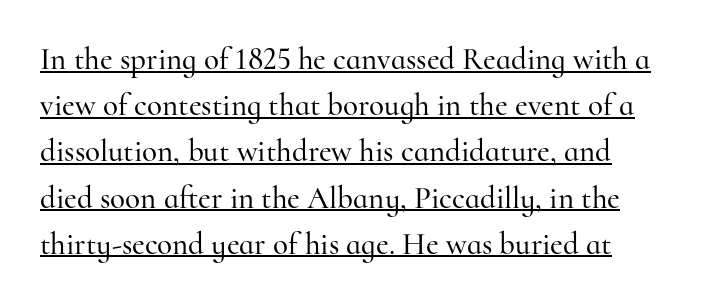
Q: Is the text italic (slanted)? A: No, it is upright.
Q: Is the typeface a serif or a sans-serif typeface? A: Serif.
Q: Is the text underlined? A: Yes.
Q: Is the spacing between letters normal or unusually wide? A: Normal.
Q: Is the spacing between lines tight, normal or loose? A: Normal.
Q: Width (condensed, normal, or wide)? A: Normal.
Q: Stroke contrast? A: High.
Q: x-height? A: Small.
Q: Monospaced? A: No.
